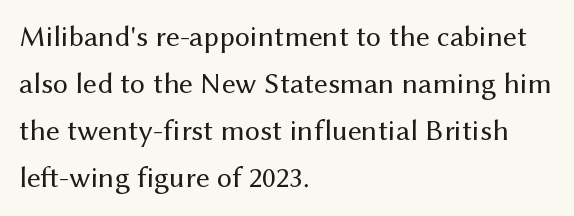
Q: Is the text bold? A: No.
Q: Is the text italic (slanted)? A: No, it is upright.
Q: Is the typeface a serif or a sans-serif typeface? A: Sans-serif.
Q: Is the text underlined? A: No.
Q: How is the paragraph aligned? A: Left-aligned.
Q: Is the spacing between letters normal or unusually wide? A: Normal.
Q: Is the spacing between lines tight, normal or loose? A: Normal.
Q: Width (condensed, normal, or wide)? A: Normal.
Q: Stroke contrast? A: Medium.
Q: x-height? A: Medium.
Q: Monospaced? A: No.
